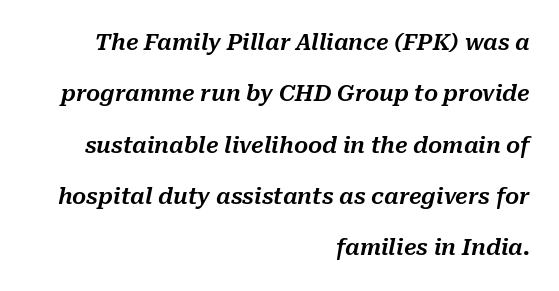
The line-height multiplier appears high, well above default. Notice how the stems are inclined rather than vertical — that's the hallmark of italics. This sample uses plain, unmodified letter spacing. Horizontally, the lines are justified to the trailing edge only. Glance below the letters and you will spot only blank space.
